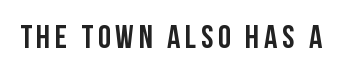
{"serif": "no", "italic": "no", "width": "condensed", "stroke_contrast": "low", "x_height": "large", "monospaced": "no", "underline": "no", "glyph_px": 33}
